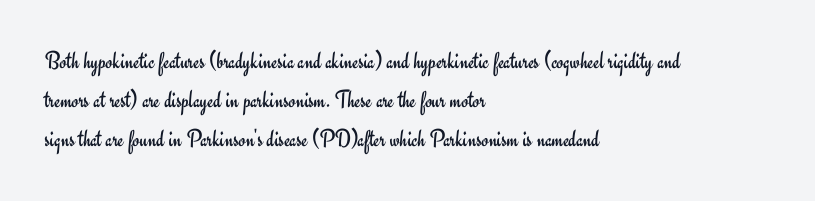
{"bold": "no", "underline": "no", "align": "left", "line_spacing": "normal", "line_spacing_ratio": 1.57, "letter_spacing": "normal", "letter_spacing_em": 0.0, "glyph_px": 25}
